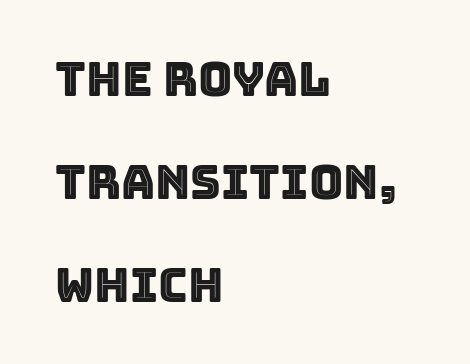
The image shows 47 px text type, upright; set left-aligned, loose line spacing (2.19x), normal letter spacing, not underlined; a large x-height.
